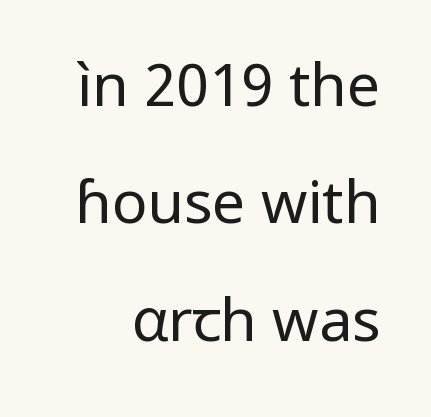
The image shows 59 px regular-weight sans-serif type, upright; set loose line spacing (1.99x), normal letter spacing, not underlined; low stroke contrast and a medium x-height.
